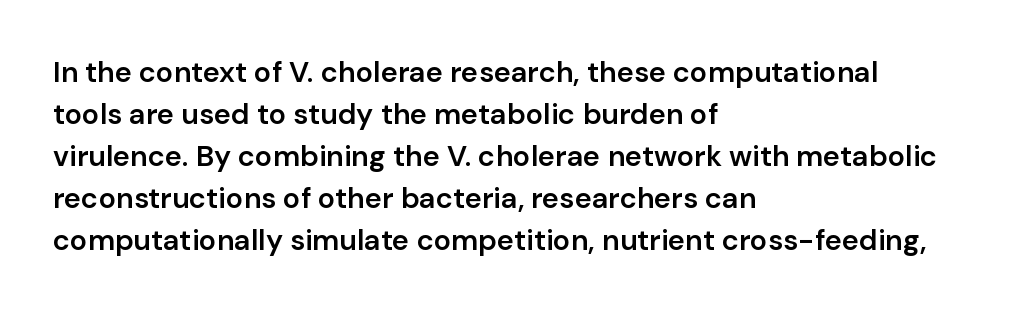
Q: Is the text bold? A: Semi-bold.
Q: Is the text italic (slanted)? A: No, it is upright.
Q: Is the typeface a serif or a sans-serif typeface? A: Sans-serif.
Q: Is the text underlined? A: No.
Q: How is the paragraph aligned? A: Left-aligned.
Q: Is the spacing between letters normal or unusually wide? A: Normal.
Q: Is the spacing between lines tight, normal or loose? A: Normal.
Q: Width (condensed, normal, or wide)? A: Normal.
Q: Stroke contrast? A: Low.
Q: x-height? A: Medium.
Q: Monospaced? A: No.
